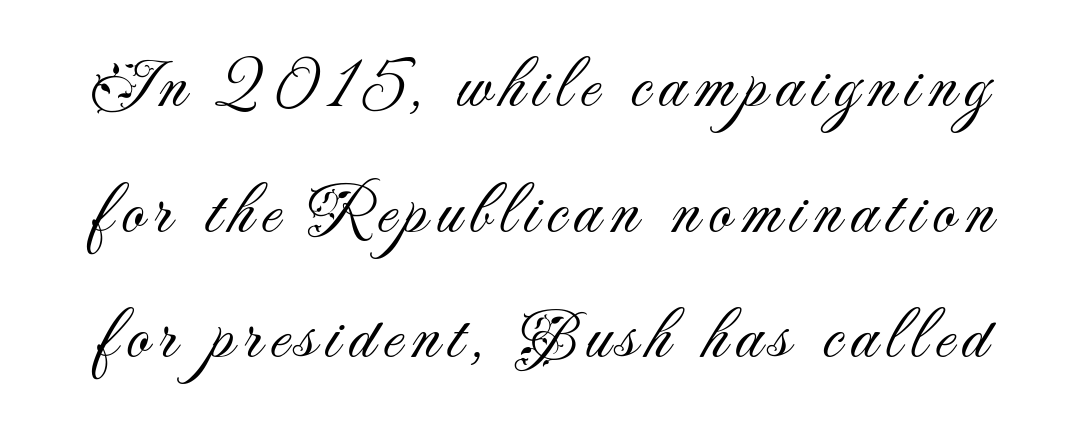
Q: Is the text bold? A: No.
Q: Is the text italic (slanted)? A: Yes.
Q: Is the typeface a serif or a sans-serif typeface? A: Sans-serif.
Q: Is the text underlined? A: No.
Q: Width (condensed, normal, or wide)? A: Normal.
Q: Stroke contrast? A: Medium.
Q: x-height? A: Small.
Q: Monospaced? A: No.
